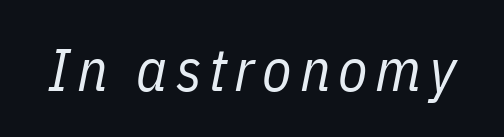
Q: Is the text bold? A: No.
Q: Is the text italic (slanted)? A: Yes, it leans right by about 11 degrees.
Q: Is the text underlined? A: No.
Q: Width (condensed, normal, or wide)? A: Condensed.
Q: Stroke contrast? A: Low.
Q: x-height? A: Medium.
Q: Monospaced? A: No.
